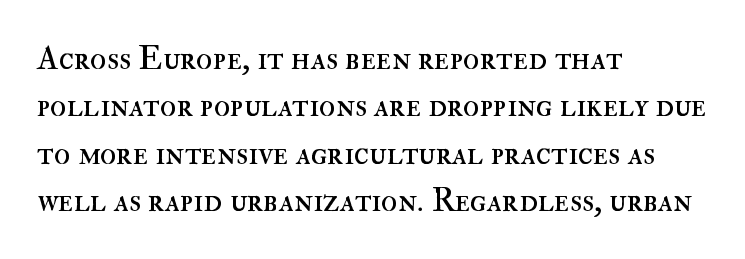
Q: Is the text bold? A: No.
Q: Is the text italic (slanted)? A: No, it is upright.
Q: Is the text underlined? A: No.
Q: How is the paragraph aligned? A: Left-aligned.
Q: Is the spacing between letters normal or unusually wide? A: Normal.
Q: Is the spacing between lines tight, normal or loose? A: Normal.
Q: Width (condensed, normal, or wide)? A: Normal.
Q: Stroke contrast? A: High.
Q: x-height? A: Small.
Q: Monospaced? A: No.
